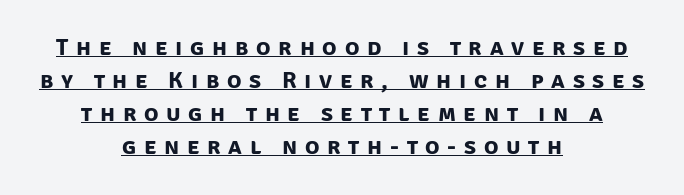
The image shows 24 px bold type; set centered, normal line spacing (1.38x), unusually wide letter spacing (+0.32 em), underlined.
